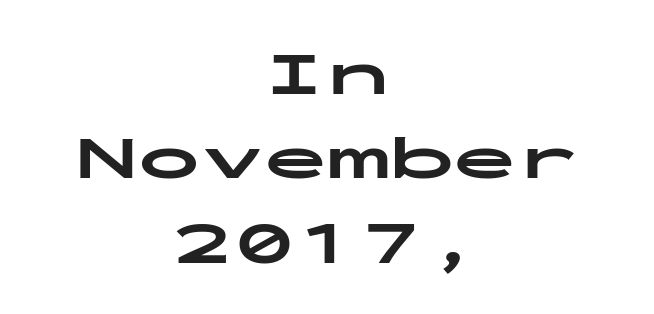
Q: Is the text bold? A: Yes.
Q: Is the text italic (slanted)? A: No, it is upright.
Q: Is the typeface a serif or a sans-serif typeface? A: Sans-serif.
Q: Is the text underlined? A: No.
Q: How is the paragraph aligned? A: Centered.
Q: Is the spacing between letters normal or unusually wide? A: Normal.
Q: Is the spacing between lines tight, normal or loose? A: Normal.
Q: Width (condensed, normal, or wide)? A: Wide.
Q: Stroke contrast? A: Low.
Q: x-height? A: Medium.
Q: Monospaced? A: Yes.
